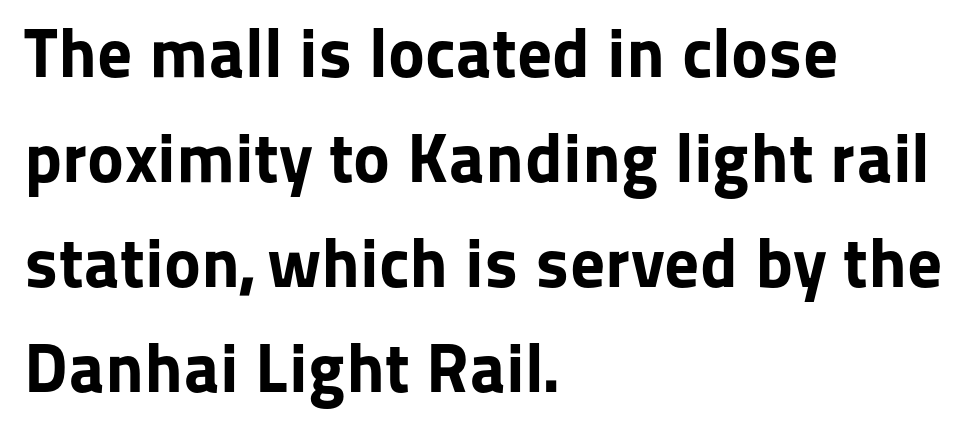
Q: Is the text bold? A: Yes.
Q: Is the text italic (slanted)? A: No, it is upright.
Q: Is the typeface a serif or a sans-serif typeface? A: Sans-serif.
Q: Is the text underlined? A: No.
Q: How is the paragraph aligned? A: Left-aligned.
Q: Is the spacing between letters normal or unusually wide? A: Normal.
Q: Is the spacing between lines tight, normal or loose? A: Normal.
Q: Width (condensed, normal, or wide)? A: Normal.
Q: Stroke contrast? A: Low.
Q: x-height? A: Medium.
Q: Monospaced? A: No.
